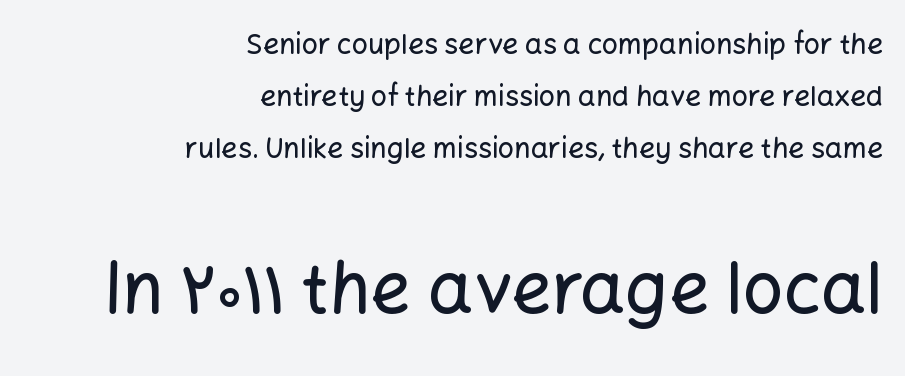
{"serif": "no", "italic": "no", "width": "normal", "stroke_contrast": "low", "x_height": "medium", "monospaced": "no", "underline": "no", "align": "right", "line_spacing_ratio": 1.85, "letter_spacing": "normal", "letter_spacing_em": 0.0, "larger_block": "second", "size_ratio": 2.54, "glyph_px": 71}
